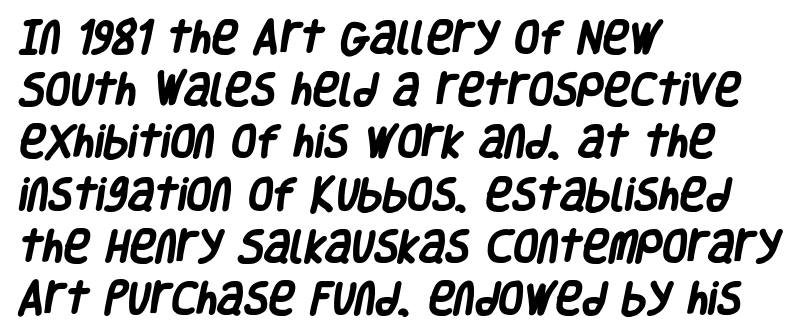
The image shows 36 px heavy, condensed sans-serif type; set left-aligned, normal line spacing (1.45x), normal letter spacing, not underlined; low stroke contrast and a large x-height.
